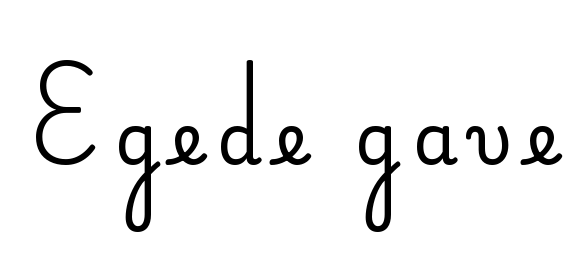
Q: Is the text bold? A: No.
Q: Is the text italic (slanted)? A: No, it is upright.
Q: Is the typeface a serif or a sans-serif typeface? A: Sans-serif.
Q: Is the text underlined? A: No.
Q: Width (condensed, normal, or wide)? A: Normal.
Q: Stroke contrast? A: Low.
Q: x-height? A: Small.
Q: Monospaced? A: No.
